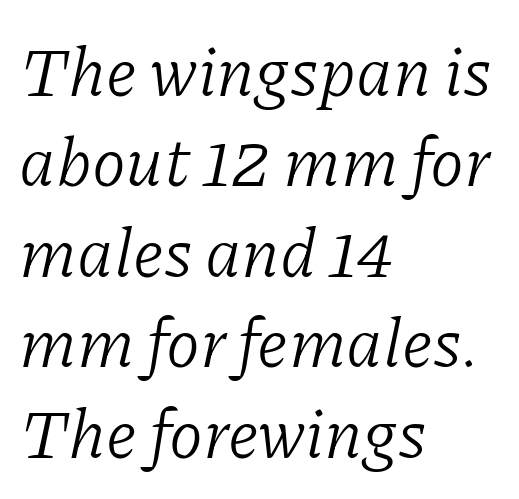
Q: Is the text bold? A: No.
Q: Is the text italic (slanted)? A: Yes, it leans right by about 11 degrees.
Q: Is the typeface a serif or a sans-serif typeface? A: Serif.
Q: Is the text underlined? A: No.
Q: How is the paragraph aligned? A: Left-aligned.
Q: Is the spacing between letters normal or unusually wide? A: Normal.
Q: Is the spacing between lines tight, normal or loose? A: Normal.
Q: Width (condensed, normal, or wide)? A: Normal.
Q: Stroke contrast? A: Low.
Q: x-height? A: Medium.
Q: Monospaced? A: No.
